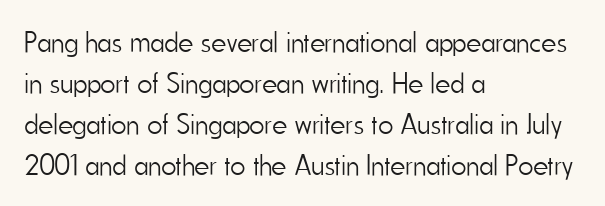
Quick note: not italic, upright. Quick note: interline space is typical. Where is the straight margin? On the left. Stroke mass is kept to a normal reading level or below. Standard letterfit; no display-style spreading of the glyphs.
